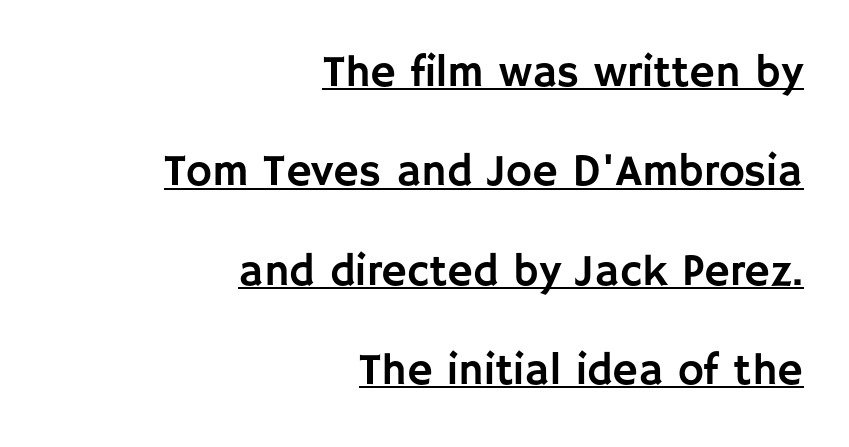
{"serif": "no", "italic": "no", "width": "normal", "stroke_contrast": "low", "x_height": "large", "monospaced": "no", "underline": "yes", "align": "right", "line_spacing": "loose", "line_spacing_ratio": 2.26, "letter_spacing": "normal", "letter_spacing_em": 0.0, "glyph_px": 44}
